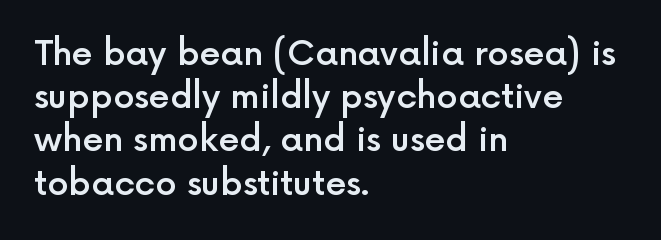
The rendering uses a semibold face; strokes are thickened but not to full bold. A typesetter would call this proportional, since set widths differ per character. Is there any slant? The stems are plumb. The rows are spaced the way most documents space them.
